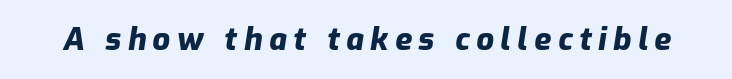
These lines are rendered in a variable-pitch font. Summary of weight: heavy, a full bold. Beneath every word, the page is bare. Yep, that's italic — everything's leaning. This sample uses expanded letter spacing, leaving extra air between glyphs.
